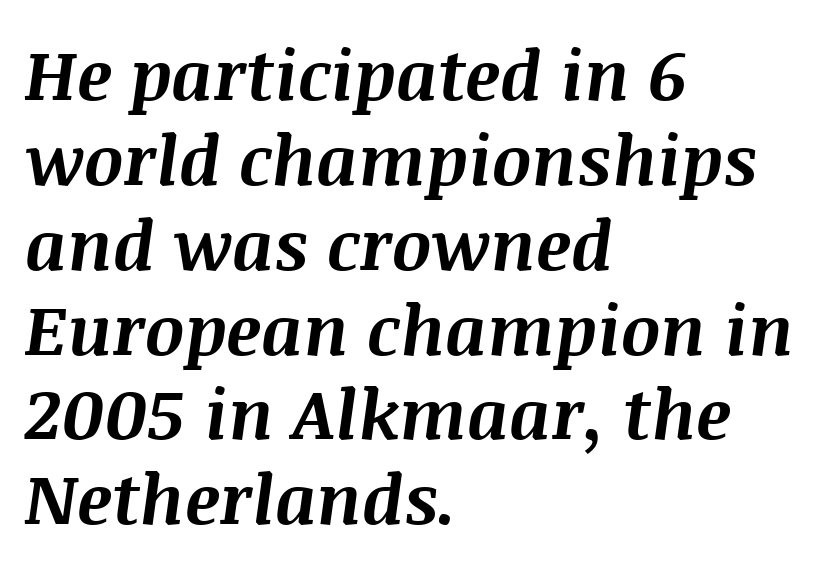
{"italic": "yes", "lean": "right", "slant_degrees": 8, "bold": "yes", "weight": "bold", "width": "normal", "stroke_contrast": "medium", "x_height": "large", "monospaced": "no", "underline": "no", "align": "left", "line_spacing_ratio": 1.23, "letter_spacing": "normal", "letter_spacing_em": 0.0, "glyph_px": 69}
